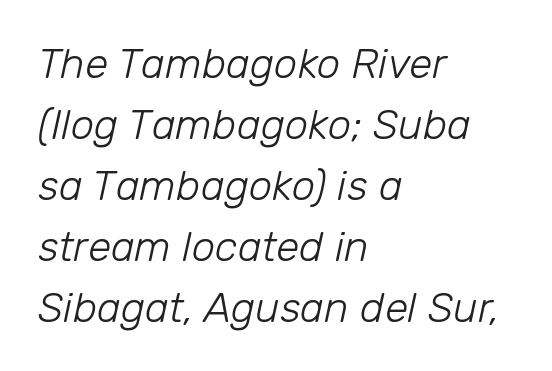
The image shows 42 px light type, italic (leaning right); set left-aligned, normal line spacing (1.45x), normal letter spacing, not underlined; low stroke contrast and a medium x-height.
